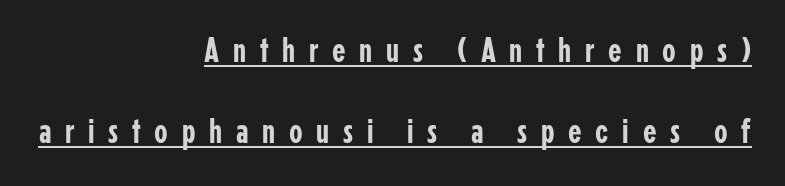
Q: Is the text italic (slanted)? A: No, it is upright.
Q: Is the typeface a serif or a sans-serif typeface? A: Sans-serif.
Q: Is the text underlined? A: Yes.
Q: How is the paragraph aligned? A: Right-aligned.
Q: Is the spacing between letters normal or unusually wide? A: Unusually wide.
Q: Is the spacing between lines tight, normal or loose? A: Loose.
Q: Width (condensed, normal, or wide)? A: Condensed.
Q: Stroke contrast? A: Low.
Q: x-height? A: Medium.
Q: Monospaced? A: No.
